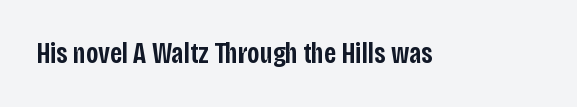
Q: Is the text bold? A: Semi-bold.
Q: Is the text italic (slanted)? A: No, it is upright.
Q: Is the typeface a serif or a sans-serif typeface? A: Sans-serif.
Q: Is the text underlined? A: No.
Q: Is the spacing between letters normal or unusually wide? A: Normal.
Q: Width (condensed, normal, or wide)? A: Condensed.
Q: Stroke contrast? A: Low.
Q: x-height? A: Large.
Q: Monospaced? A: No.
